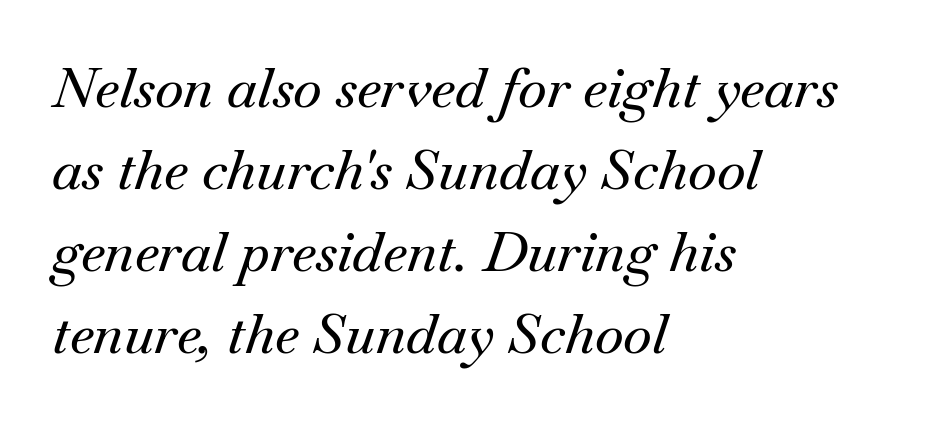
{"serif": "yes", "italic": "yes", "lean": "right", "slant_degrees": 18, "width": "normal", "stroke_contrast": "medium", "x_height": "small", "monospaced": "no", "underline": "no", "align": "left", "line_spacing": "normal", "line_spacing_ratio": 1.49, "letter_spacing": "normal", "letter_spacing_em": 0.0, "glyph_px": 55}
